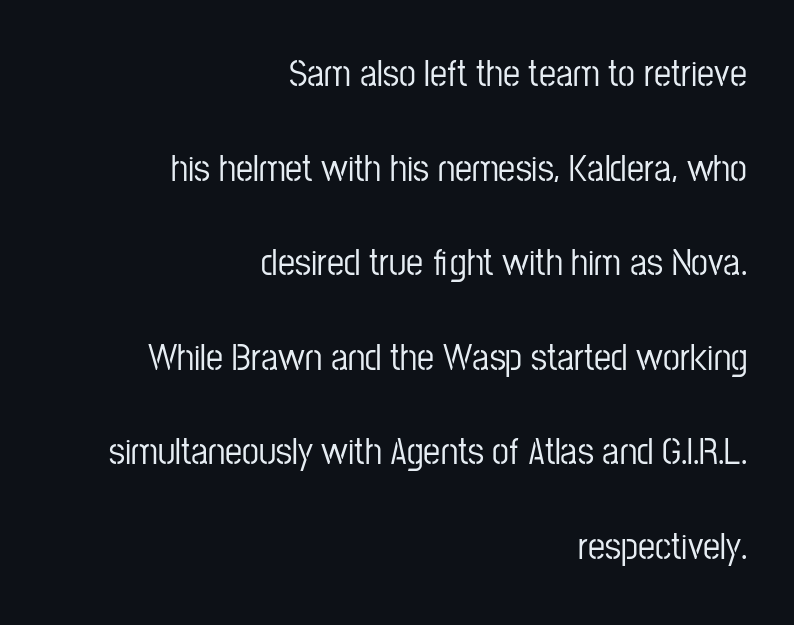
The image shows 38 px condensed sans-serif type, upright; set right-aligned, loose line spacing (2.49x), normal letter spacing, not underlined; low stroke contrast and a medium x-height.
